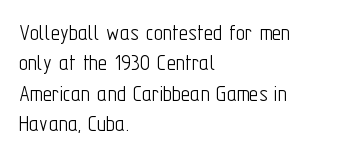
Q: Is the text bold? A: No.
Q: Is the text italic (slanted)? A: No, it is upright.
Q: Is the text underlined? A: No.
Q: How is the paragraph aligned? A: Left-aligned.
Q: Is the spacing between letters normal or unusually wide? A: Normal.
